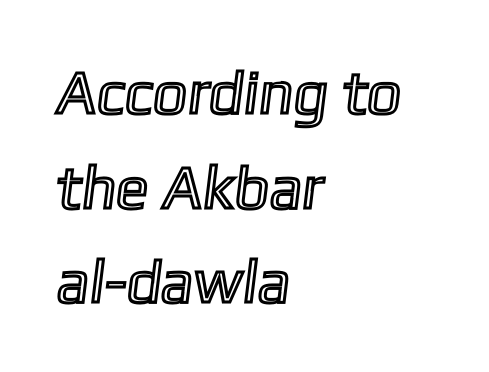
Q: Is the text underlined? A: No.
Q: How is the paragraph aligned? A: Left-aligned.
Q: Is the spacing between letters normal or unusually wide? A: Normal.
Q: Is the spacing between lines tight, normal or loose? A: Normal.
Q: Width (condensed, normal, or wide)? A: Normal.
Q: x-height? A: Medium.
Q: Monospaced? A: No.
